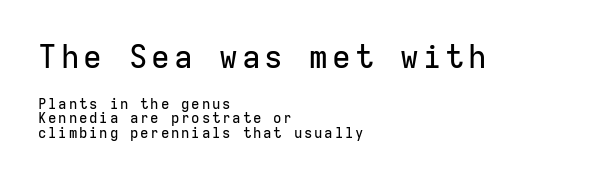
Monospaced: the letters line up in strict vertical columns. Here the first block reads like a headline and the second like body copy. Rows of type sit shoulder to shoulder in the vertical direction. The lines are quadded left. The specimen reads as upright at a glance.
